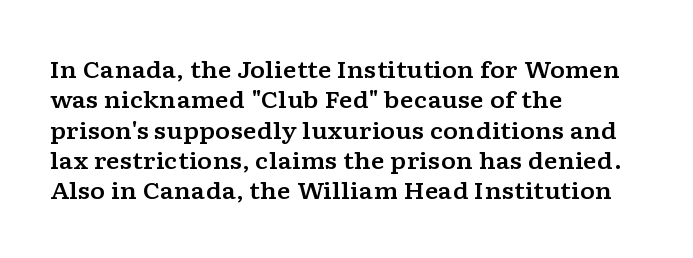
The image shows 23 px text type, upright; set left-aligned, normal line spacing (1.32x), normal letter spacing, not underlined.
